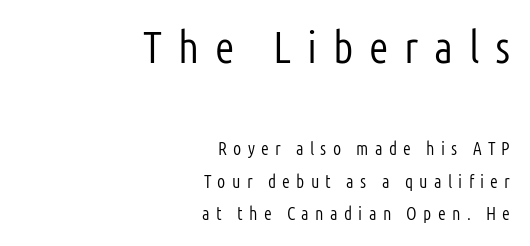
The image shows 45 px light, condensed sans-serif type, upright; set right-aligned, line spacing 1.82x, unusually wide letter spacing (+0.35 em), not underlined; the first (top) block is 2.5x larger; low stroke contrast and a medium x-height.
